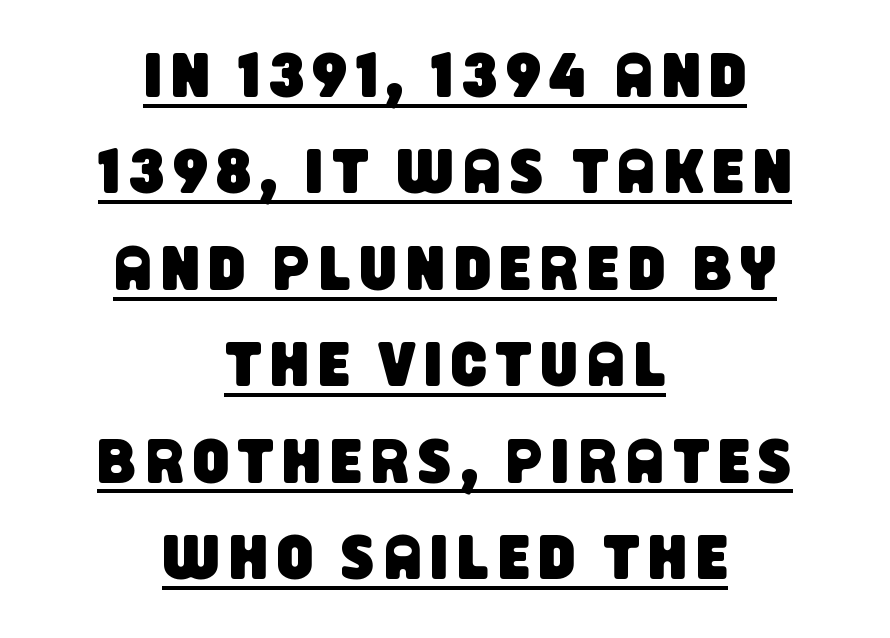
{"serif": "no", "width": "condensed", "stroke_contrast": "low", "x_height": "large", "monospaced": "no", "underline": "yes", "align": "center", "line_spacing": "normal", "line_spacing_ratio": 1.53, "glyph_px": 63}
